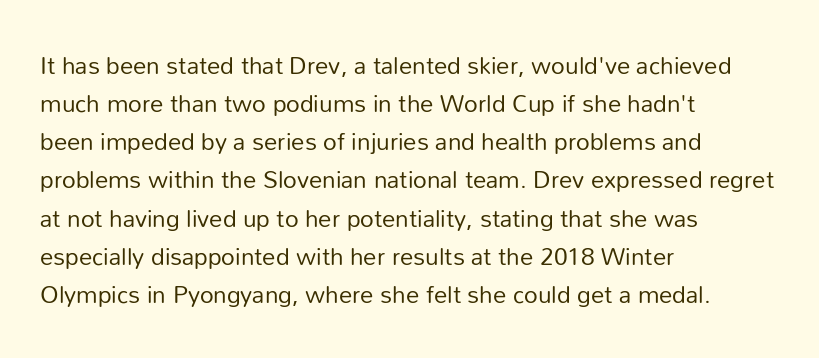
The image shows 24 px text type, upright; set left-aligned, normal line spacing (1.59x), normal letter spacing, not underlined.
